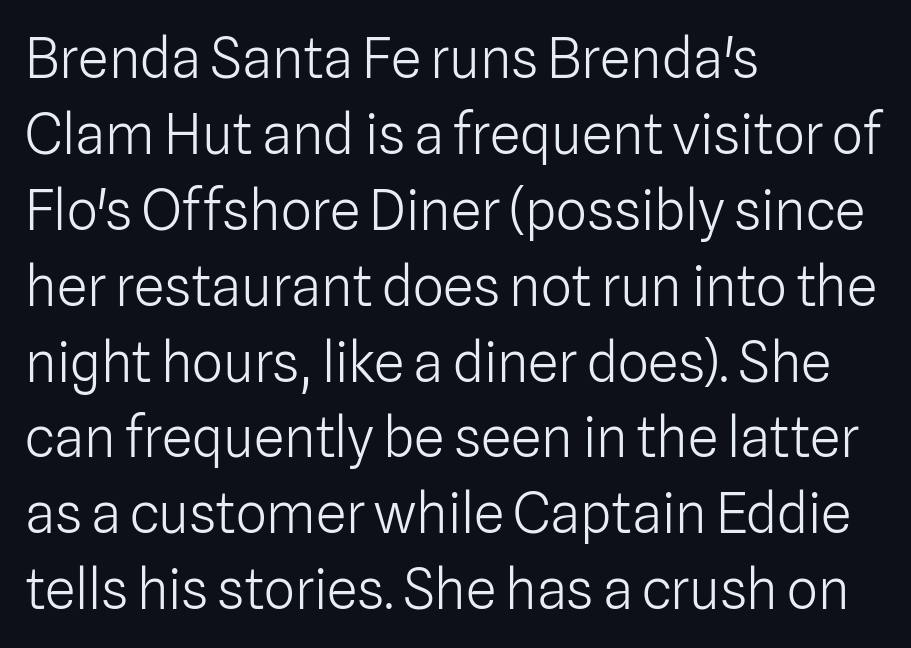
The image shows 55 px light sans-serif type, upright; set left-aligned, normal line spacing (1.38x), normal letter spacing, not underlined; low stroke contrast and a medium x-height.
